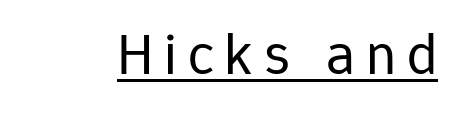
Do the characters align in a grid? No, the font is proportional. Typographically, this falls in the sans-serif category. The sample's only ornament is a line tracing under the words. The typesetting does not lean heavy: it is not bold.
